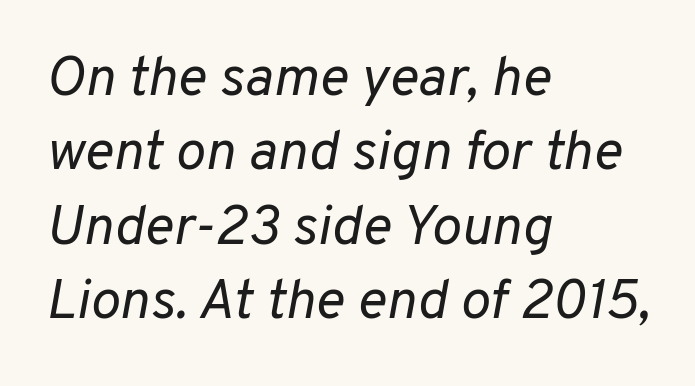
{"italic": "yes", "lean": "right", "slant_degrees": 10, "bold": "no", "weight": "regular", "width": "normal", "stroke_contrast": "low", "x_height": "medium", "monospaced": "no", "underline": "no", "align": "left", "line_spacing": "normal", "line_spacing_ratio": 1.33, "letter_spacing": "normal", "letter_spacing_em": 0.0, "glyph_px": 56}
